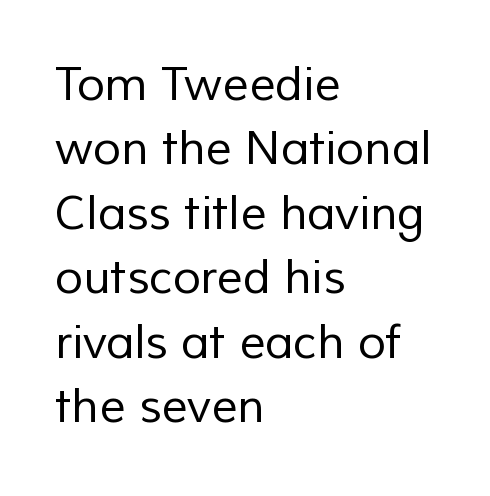
Q: Is the text bold? A: No.
Q: Is the typeface a serif or a sans-serif typeface? A: Sans-serif.
Q: Is the text underlined? A: No.
Q: How is the paragraph aligned? A: Left-aligned.
Q: Is the spacing between letters normal or unusually wide? A: Normal.
Q: Is the spacing between lines tight, normal or loose? A: Normal.
Q: Width (condensed, normal, or wide)? A: Normal.
Q: Stroke contrast? A: Low.
Q: x-height? A: Medium.
Q: Monospaced? A: No.
